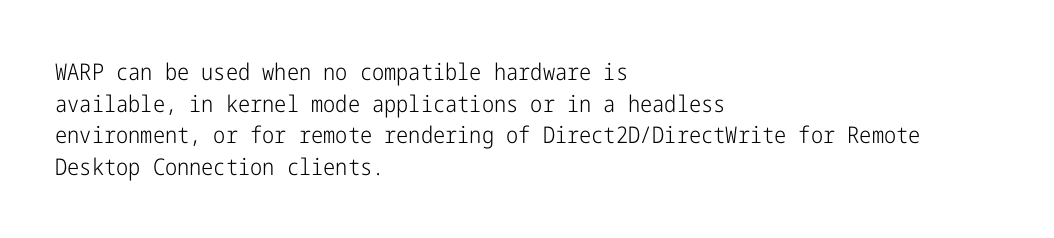
A roman cut, with each character standing at attention. Line spacing here is normal. The text block is weighted toward the left margin, trailing off unevenly rightward. Lines of text with bare space underneath. Nothing unusual about the tracking: characters are spaced as the font intends. A quiet, ordinary-to-light weight characterises the typeface.
